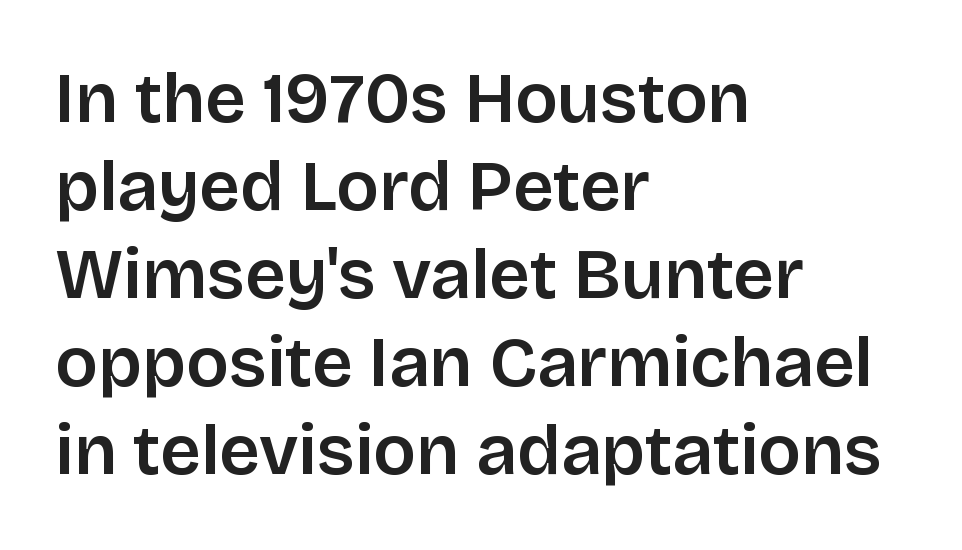
The image shows 71 px sans-serif type, upright; set left-aligned, line spacing 1.24x, normal letter spacing, not underlined; low stroke contrast and a large x-height.
